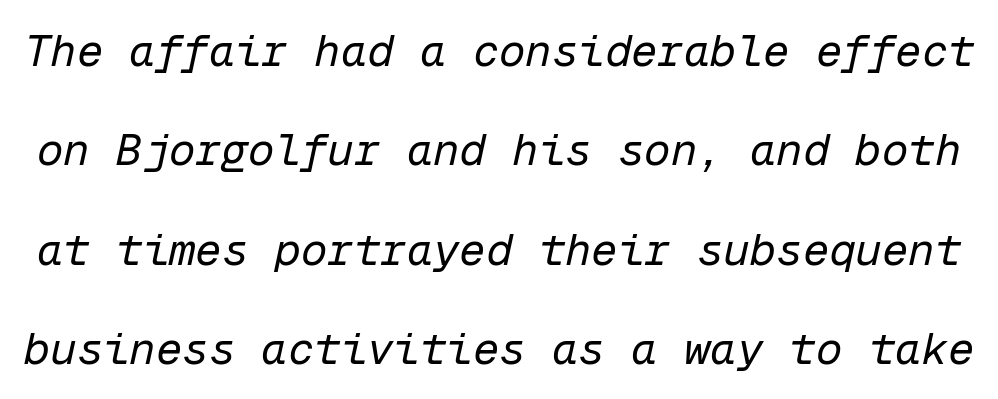
Q: Is the text bold? A: No.
Q: Is the text italic (slanted)? A: Yes, it leans right by about 12 degrees.
Q: Is the text underlined? A: No.
Q: Is the spacing between letters normal or unusually wide? A: Normal.
Q: Is the spacing between lines tight, normal or loose? A: Loose.
Q: Width (condensed, normal, or wide)? A: Normal.
Q: Stroke contrast? A: Low.
Q: x-height? A: Medium.
Q: Monospaced? A: Yes.
